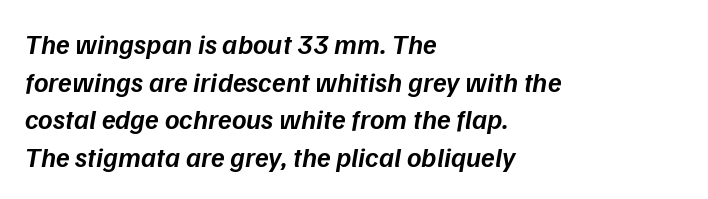
Descenders are the only things crossing below the line. Line beginnings align vertically; line endings do not. Semibold letterforms, between regular and bold. The horizontal fit of the characters is conventional and even. Here the designer chose a conventional face with non-uniform glyph widths.
